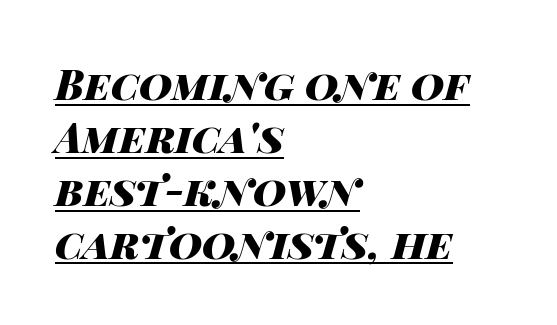
The image shows 41 px heavy, wide type, italic (leaning right); set left-aligned, normal line spacing (1.29x), normal letter spacing, underlined; high stroke contrast and a large x-height.
